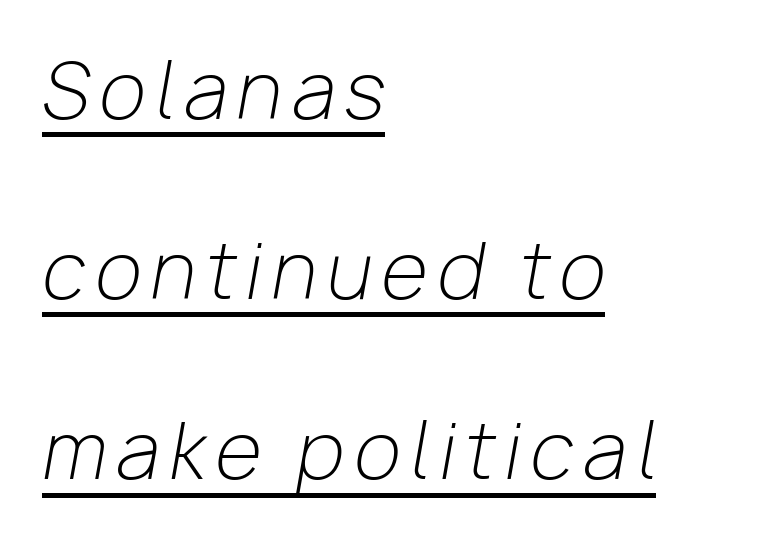
Q: Is the text bold? A: No.
Q: Is the text italic (slanted)? A: Yes, it leans right by about 10 degrees.
Q: Is the text underlined? A: Yes.
Q: How is the paragraph aligned? A: Left-aligned.
Q: Is the spacing between lines tight, normal or loose? A: Loose.
Q: Width (condensed, normal, or wide)? A: Normal.
Q: Stroke contrast? A: Low.
Q: x-height? A: Medium.
Q: Monospaced? A: No.
